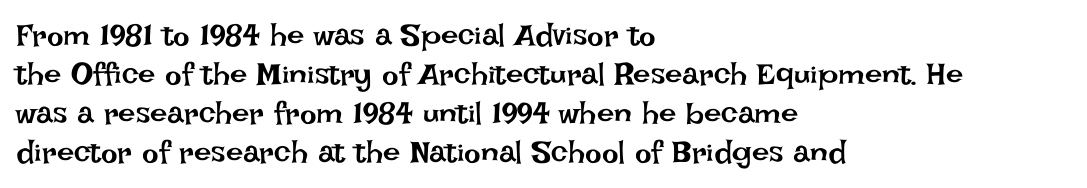
The image shows 31 px regular-weight type, upright; set left-aligned, normal line spacing (1.26x), normal letter spacing, not underlined; low stroke contrast and a large x-height.
